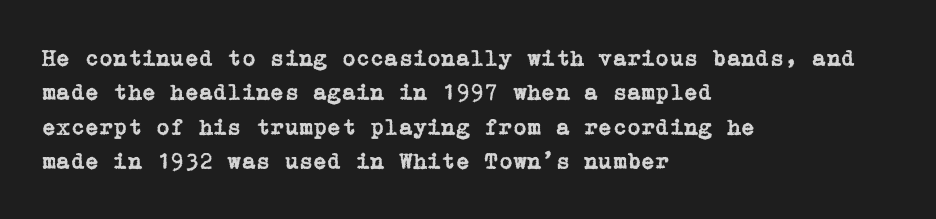
If you drew a ruler down the left edge, every line would touch it. Any mark beneath the type? The region is blank. Vertical spacing — default. It's the straight-up-and-down kind of type.
